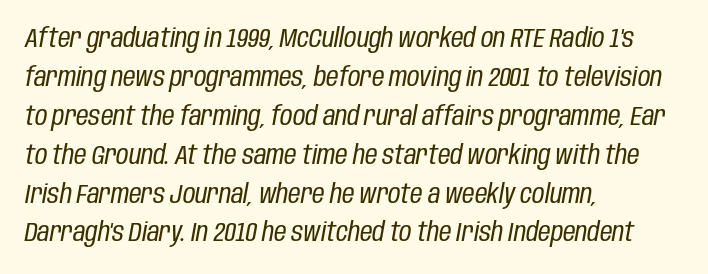
Q: Is the text bold? A: No.
Q: Is the text italic (slanted)? A: Yes, it leans right by about 10 degrees.
Q: Is the text underlined? A: No.
Q: How is the paragraph aligned? A: Left-aligned.
Q: Is the spacing between letters normal or unusually wide? A: Normal.
Q: Is the spacing between lines tight, normal or loose? A: Normal.
